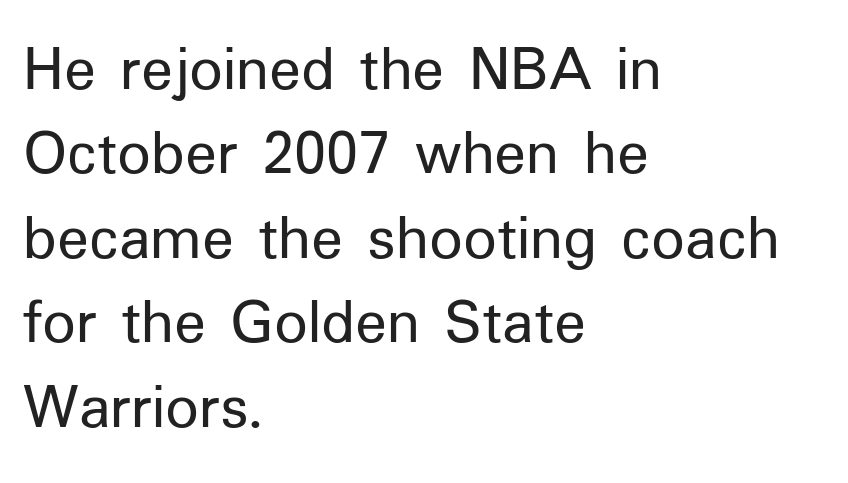
The rendering uses natural spacing where letterforms have individual widths. The letters carry no serifs — their stems end cleanly without finishing strokes. If you drew a line through each stem, it would be perfectly vertical. Just letters on the line, the space beneath them empty.
